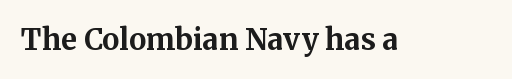
Q: Is the text bold? A: Yes.
Q: Is the text italic (slanted)? A: No, it is upright.
Q: Is the typeface a serif or a sans-serif typeface? A: Serif.
Q: Is the text underlined? A: No.
Q: Is the spacing between letters normal or unusually wide? A: Normal.
Q: Width (condensed, normal, or wide)? A: Normal.
Q: Stroke contrast? A: Medium.
Q: x-height? A: Medium.
Q: Monospaced? A: No.
